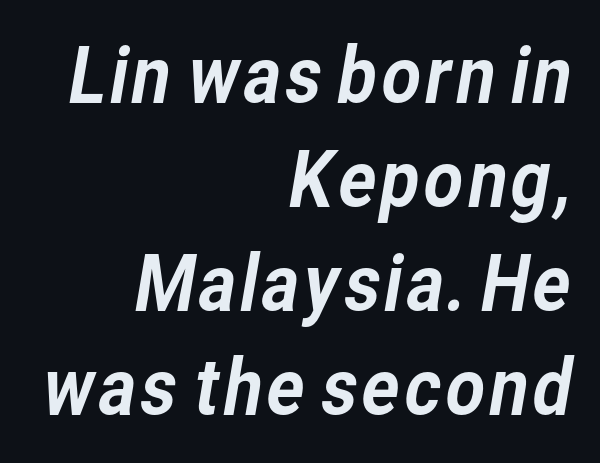
The image shows 77 px sans-serif type; set right-aligned, normal line spacing (1.35x), normal letter spacing, not underlined; low stroke contrast and a medium x-height.
